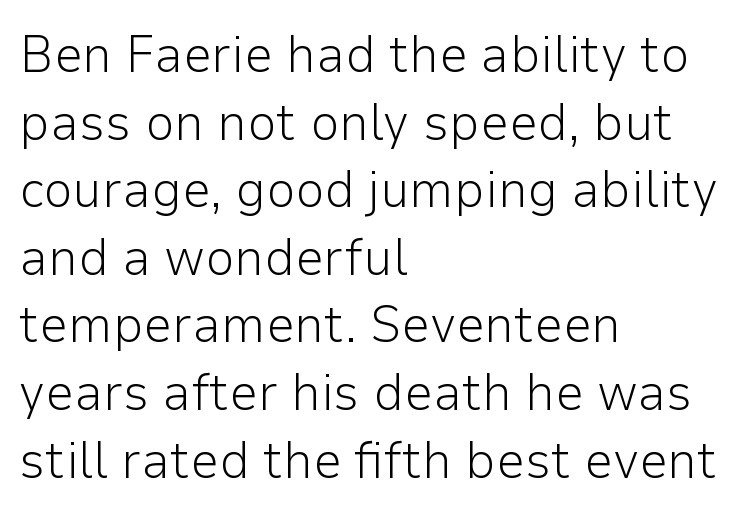
Quick note: not italic, upright. Line starts are locked; line ends wander. The typesetting does not lean heavy: it is not bold. Students, observe: this is what conventionally led text looks like. Nobody touched the tracking dial on this one. These lines are rendered in a variable-pitch font.
